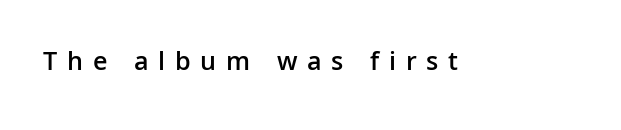
Q: Is the text bold? A: Semi-bold.
Q: Is the text italic (slanted)? A: No, it is upright.
Q: Is the text underlined? A: No.
Q: Is the spacing between letters normal or unusually wide? A: Unusually wide.
